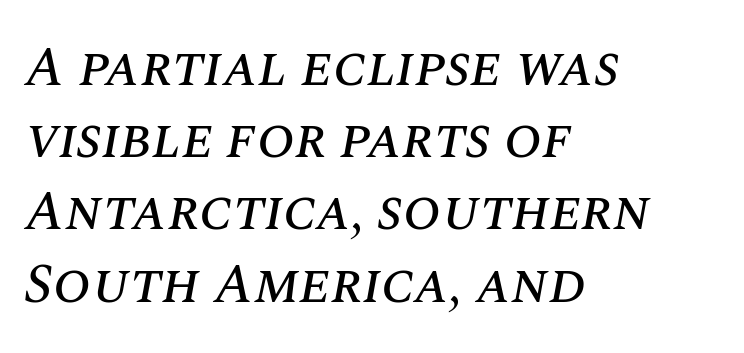
The image shows 56 px text type, italic (leaning right); set left-aligned, normal line spacing (1.29x), normal letter spacing, not underlined; medium stroke contrast and a large x-height.
